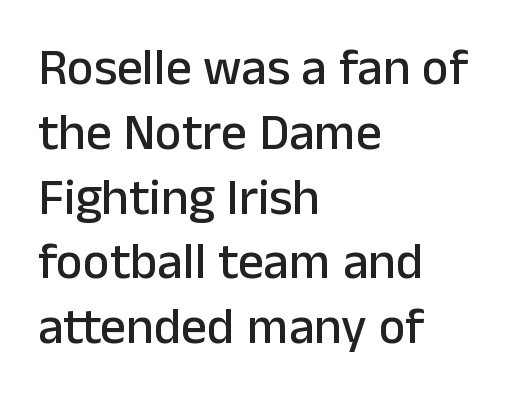
Q: Is the text italic (slanted)? A: No, it is upright.
Q: Is the typeface a serif or a sans-serif typeface? A: Sans-serif.
Q: Is the text underlined? A: No.
Q: How is the paragraph aligned? A: Left-aligned.
Q: Is the spacing between letters normal or unusually wide? A: Normal.
Q: Is the spacing between lines tight, normal or loose? A: Normal.
Q: Width (condensed, normal, or wide)? A: Normal.
Q: Stroke contrast? A: Low.
Q: x-height? A: Medium.
Q: Monospaced? A: No.
